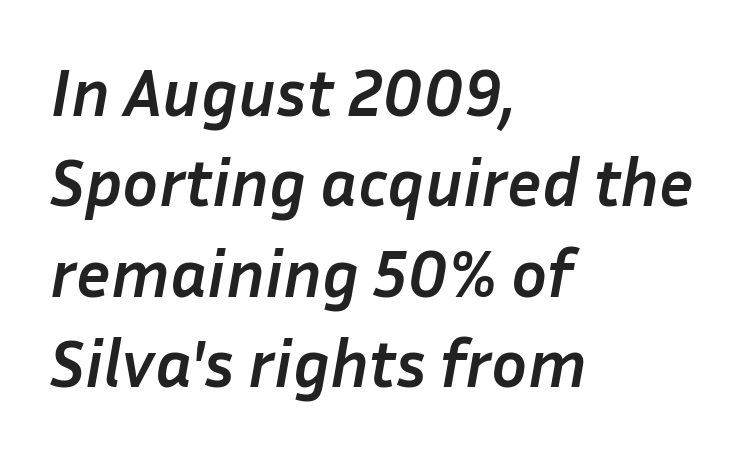
Q: Is the text bold? A: Yes.
Q: Is the text italic (slanted)? A: Yes, it leans right by about 10 degrees.
Q: Is the text underlined? A: No.
Q: How is the paragraph aligned? A: Left-aligned.
Q: Is the spacing between letters normal or unusually wide? A: Normal.
Q: Is the spacing between lines tight, normal or loose? A: Normal.
Q: Width (condensed, normal, or wide)? A: Normal.
Q: Stroke contrast? A: Low.
Q: x-height? A: Medium.
Q: Monospaced? A: No.
